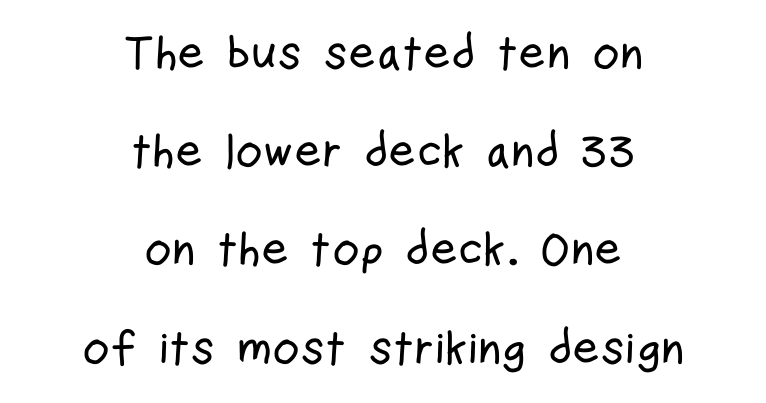
{"serif": "no", "italic": "no", "width": "condensed", "stroke_contrast": "low", "x_height": "medium", "monospaced": "no", "underline": "no", "align": "center", "line_spacing": "loose", "line_spacing_ratio": 2.09, "letter_spacing": "normal", "letter_spacing_em": 0.0, "glyph_px": 47}
